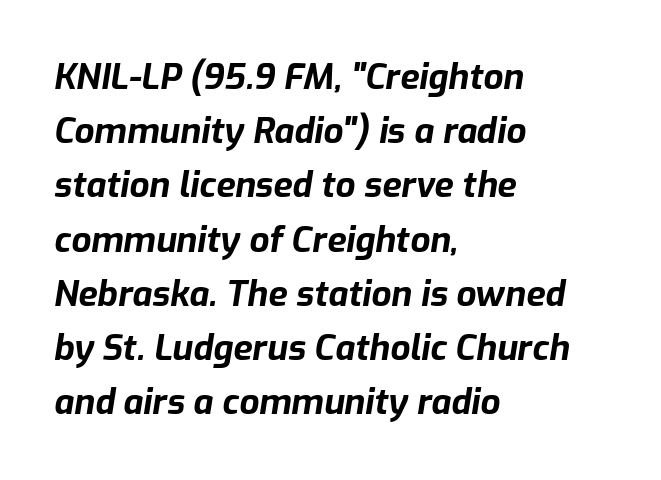
The image shows 35 px bold type, italic (leaning right); set left-aligned, normal line spacing (1.55x), normal letter spacing, not underlined; low stroke contrast and a medium x-height.
